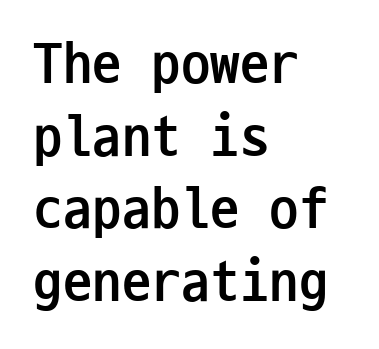
{"serif": "no", "italic": "no", "bold": "yes", "weight": "semibold", "width": "condensed", "stroke_contrast": "low", "x_height": "medium", "monospaced": "yes", "underline": "no", "align": "left", "line_spacing_ratio": 1.23, "letter_spacing": "normal", "letter_spacing_em": 0.0, "glyph_px": 59}
